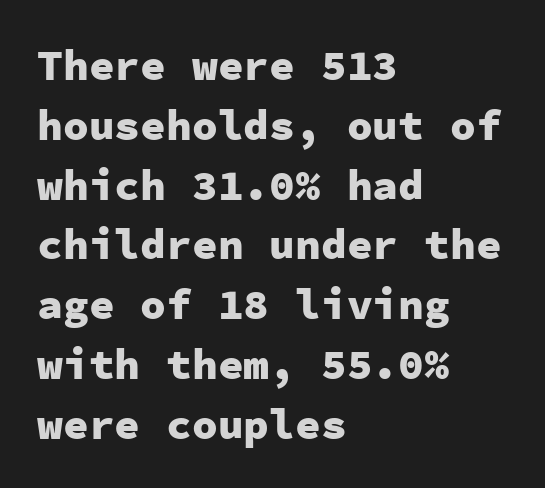
Descenders are the only things crossing below the line. Line spacing here is normal. Words appear dense and cohesive because spacing is normal. Its strokes are broad and dark, the hallmark of bold type. Each letter's strokes conclude bluntly, with no projecting serifs.
